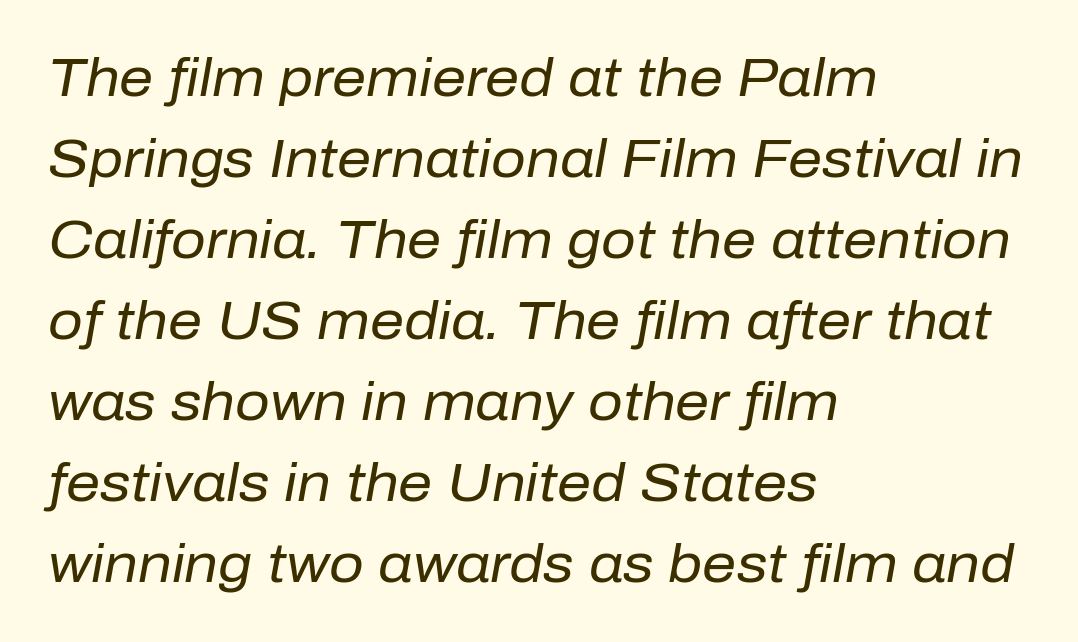
This sample is left-justified, so line endings fall wherever the words run out. If you measured baseline to baseline, you'd find a middling distance. Character widths vary here, with narrow letters taking less room than wide ones. Descender tails drop into unmarked territory. An italicized treatment has been applied to the whole sample.
